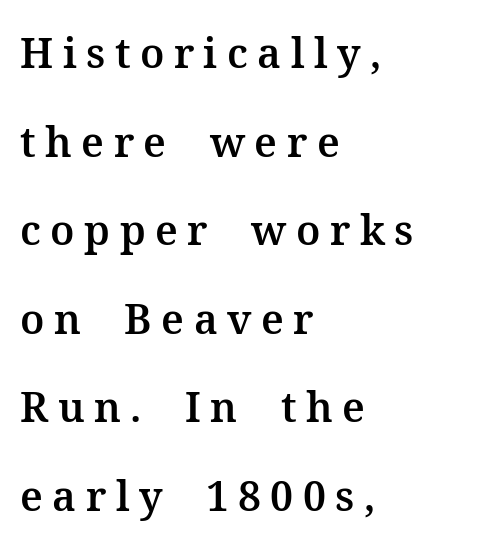
The image shows 41 px serif type, upright; set left-aligned, loose line spacing (2.16x), unusually wide letter spacing (+0.23 em), not underlined; medium stroke contrast and a medium x-height.
